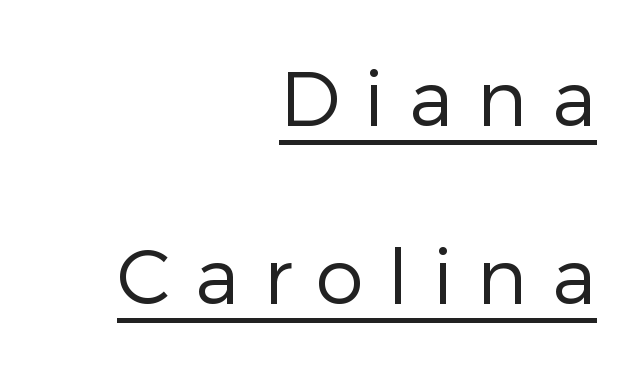
Horizontally, the lines are justified to the trailing edge only. This is underlined copy, the kind a proofreader might mark for attention. A roman cut, with each character standing at attention. Letter spacing: wide. You could not count columns in this text — the font is proportionally spaced. Are there feet on the stems? There aren't — it's a sans.
